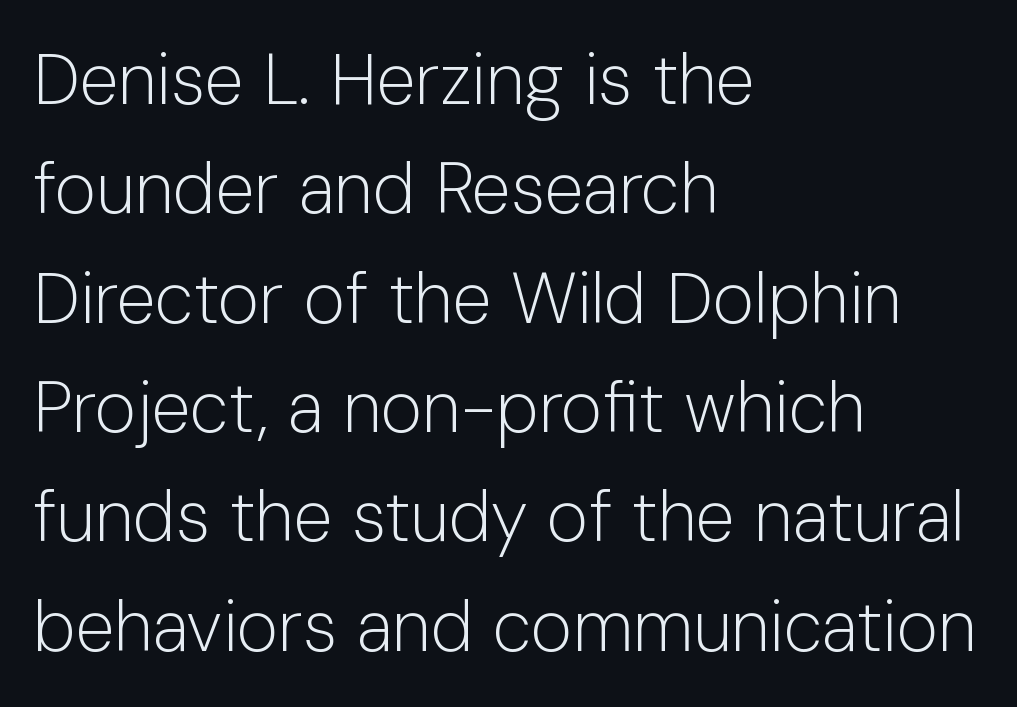
{"serif": "no", "italic": "no", "bold": "no", "weight": "light", "width": "normal", "stroke_contrast": "low", "x_height": "medium", "monospaced": "no", "underline": "no", "align": "left", "line_spacing": "normal", "line_spacing_ratio": 1.54, "letter_spacing": "normal", "letter_spacing_em": 0.0, "glyph_px": 71}
